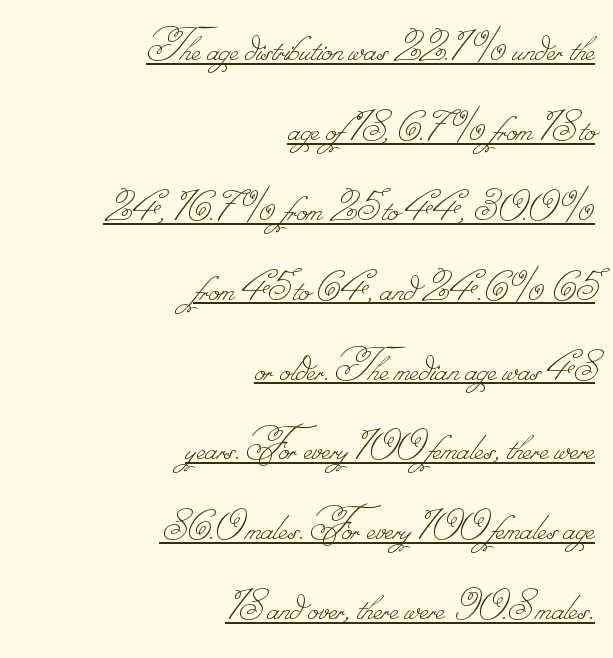
{"bold": "no", "weight": "thin", "width": "normal", "stroke_contrast": "low", "monospaced": "no", "underline": "yes", "align": "right", "line_spacing": "normal", "line_spacing_ratio": 1.7, "letter_spacing": "normal", "letter_spacing_em": 0.0, "glyph_px": 47}
